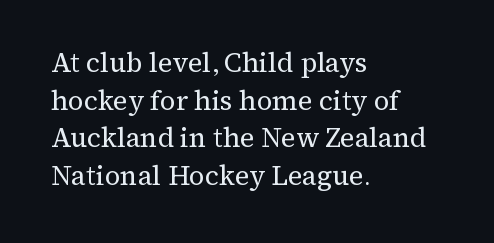
The image shows 27 px text type, upright; set left-aligned, normal line spacing (1.39x), normal letter spacing, not underlined.
